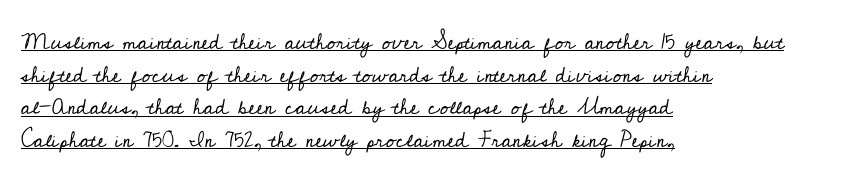
Q: Is the text bold? A: No.
Q: Is the text italic (slanted)? A: Yes.
Q: Is the text underlined? A: Yes.
Q: How is the paragraph aligned? A: Left-aligned.
Q: Is the spacing between letters normal or unusually wide? A: Normal.
Q: Is the spacing between lines tight, normal or loose? A: Normal.
